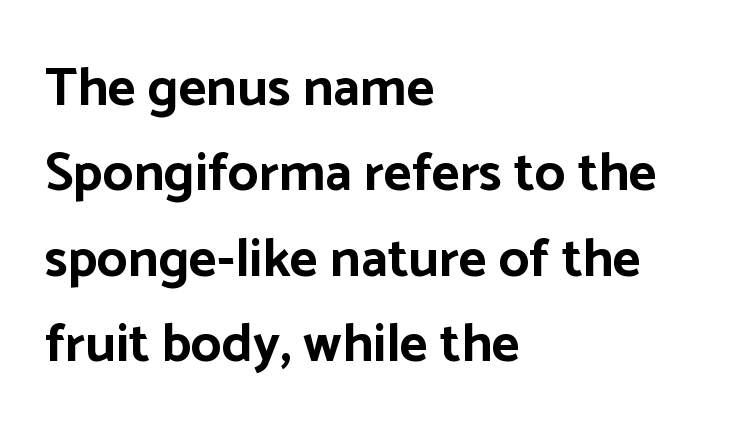
Q: Is the text bold? A: Yes.
Q: Is the text italic (slanted)? A: No, it is upright.
Q: Is the typeface a serif or a sans-serif typeface? A: Sans-serif.
Q: Is the text underlined? A: No.
Q: How is the paragraph aligned? A: Left-aligned.
Q: Is the spacing between letters normal or unusually wide? A: Normal.
Q: Is the spacing between lines tight, normal or loose? A: Normal.
Q: Width (condensed, normal, or wide)? A: Normal.
Q: Stroke contrast? A: Low.
Q: x-height? A: Medium.
Q: Monospaced? A: No.
